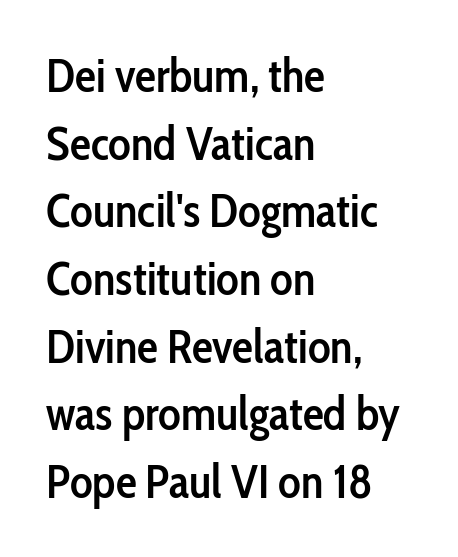
{"serif": "no", "italic": "no", "bold": "semi", "weight": "semibold", "width": "condensed", "stroke_contrast": "low", "x_height": "medium", "monospaced": "no", "underline": "no", "align": "left", "line_spacing": "normal", "line_spacing_ratio": 1.44, "letter_spacing": "normal", "letter_spacing_em": 0.0, "glyph_px": 47}
